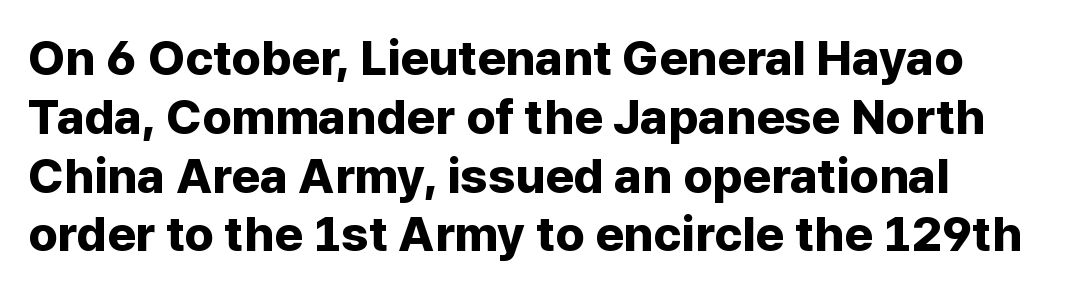
Q: Is the text bold? A: Yes.
Q: Is the text italic (slanted)? A: No, it is upright.
Q: Is the typeface a serif or a sans-serif typeface? A: Sans-serif.
Q: Is the text underlined? A: No.
Q: How is the paragraph aligned? A: Left-aligned.
Q: Is the spacing between letters normal or unusually wide? A: Normal.
Q: Width (condensed, normal, or wide)? A: Normal.
Q: Stroke contrast? A: Low.
Q: x-height? A: Medium.
Q: Monospaced? A: No.
